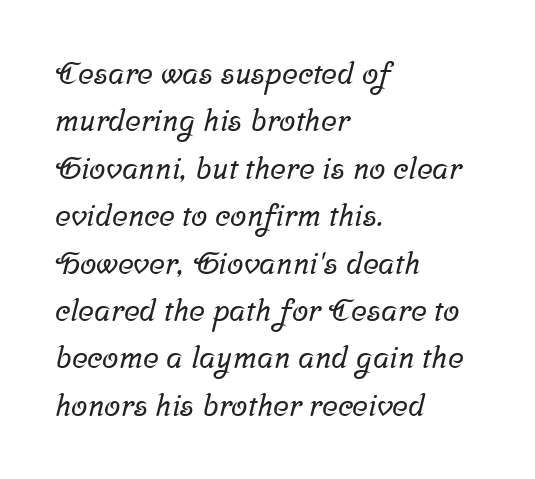
Q: Is the text underlined? A: No.
Q: How is the paragraph aligned? A: Left-aligned.
Q: Is the spacing between letters normal or unusually wide? A: Normal.
Q: Is the spacing between lines tight, normal or loose? A: Normal.
Q: Width (condensed, normal, or wide)? A: Normal.
Q: Stroke contrast? A: Low.
Q: x-height? A: Medium.
Q: Monospaced? A: No.
